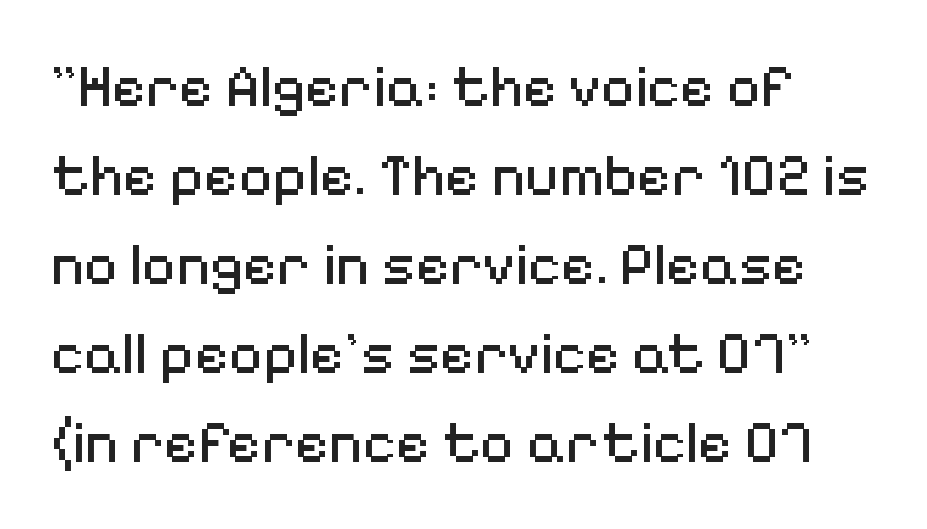
{"serif": "no", "italic": "no", "bold": "no", "weight": "regular", "width": "normal", "stroke_contrast": "medium", "x_height": "medium", "monospaced": "no", "underline": "no", "line_spacing": "normal", "line_spacing_ratio": 1.51, "letter_spacing": "normal", "letter_spacing_em": 0.0, "glyph_px": 59}
